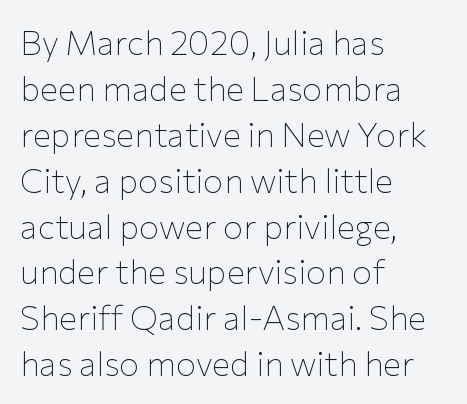
Q: Is the text bold? A: No.
Q: Is the text italic (slanted)? A: No, it is upright.
Q: Is the typeface a serif or a sans-serif typeface? A: Sans-serif.
Q: Is the text underlined? A: No.
Q: How is the paragraph aligned? A: Left-aligned.
Q: Is the spacing between letters normal or unusually wide? A: Normal.
Q: Is the spacing between lines tight, normal or loose? A: Normal.
Q: Width (condensed, normal, or wide)? A: Normal.
Q: Stroke contrast? A: Low.
Q: x-height? A: Medium.
Q: Monospaced? A: No.
